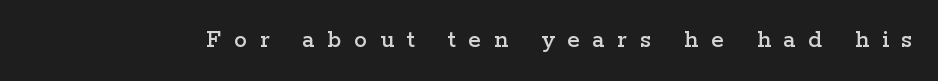
The image shows 26 px text type, upright; set unusually wide letter spacing (+0.49 em), not underlined.
